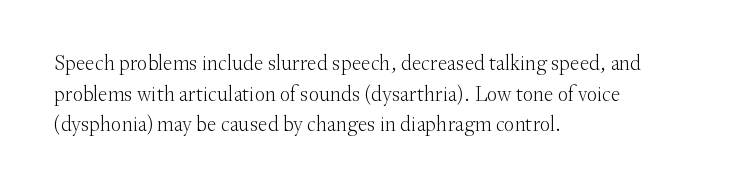
The strip under each line holds only bare page. The lines in this sample share a left origin and differ only in where they stop. The block of text has a typical density, with ordinary space between rows. A typesetter would call this zero additional tracking. Each stroke keeps to a modest, everyday thickness or less. Style check: upright.
